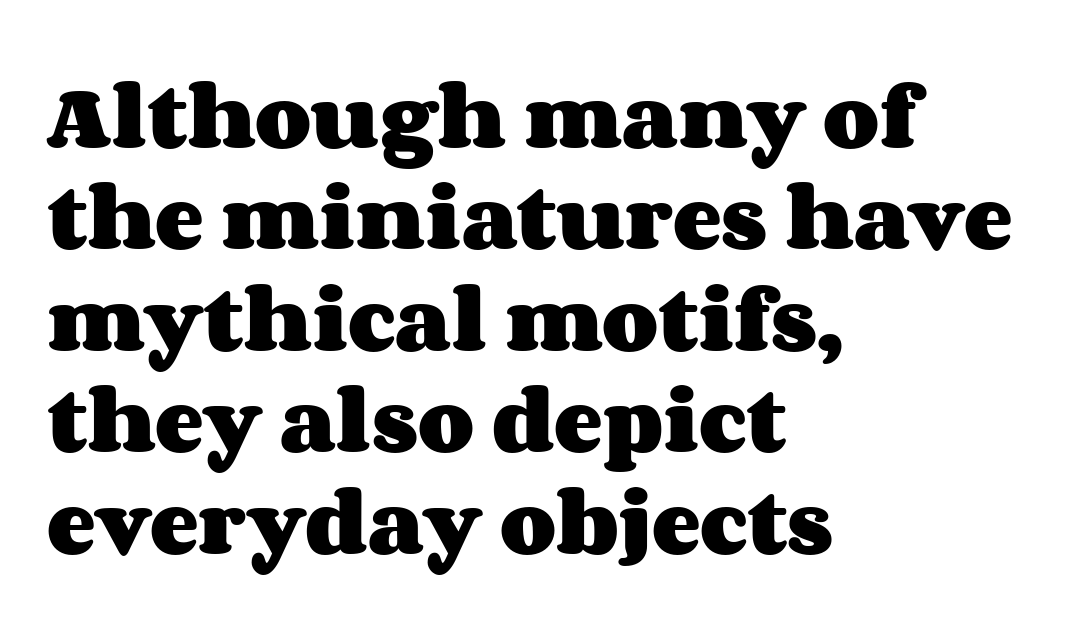
The image shows 73 px heavy, wide type, upright; set left-aligned, normal line spacing (1.39x), normal letter spacing, not underlined; medium stroke contrast and a large x-height.
